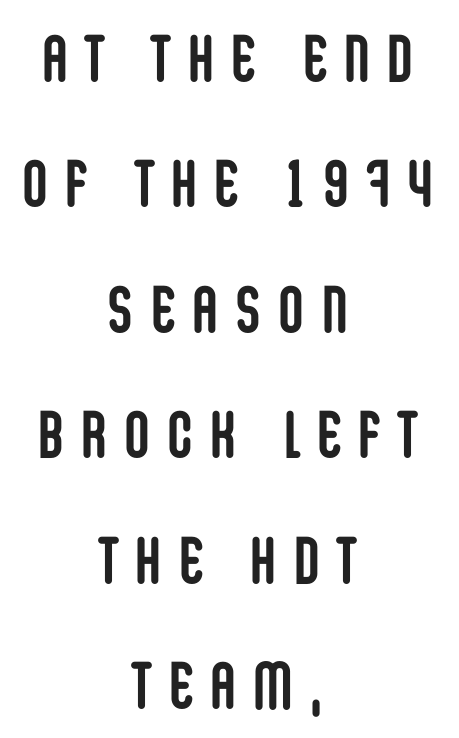
Q: Is the text bold? A: Yes.
Q: Is the text italic (slanted)? A: No, it is upright.
Q: Is the typeface a serif or a sans-serif typeface? A: Sans-serif.
Q: Is the text underlined? A: No.
Q: How is the paragraph aligned? A: Centered.
Q: Is the spacing between letters normal or unusually wide? A: Unusually wide.
Q: Is the spacing between lines tight, normal or loose? A: Loose.
Q: Width (condensed, normal, or wide)? A: Condensed.
Q: Stroke contrast? A: Low.
Q: x-height? A: Large.
Q: Monospaced? A: No.
